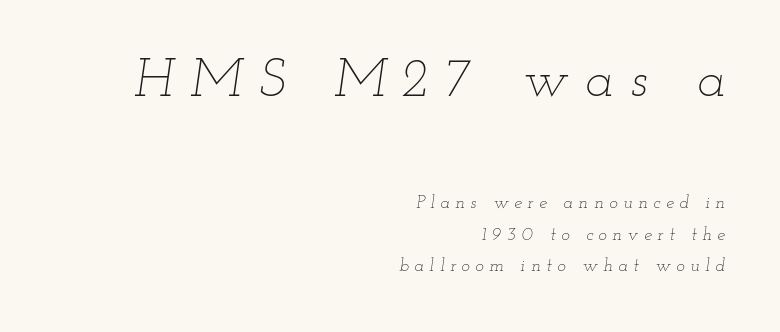
The image shows 54 px thin, wide type, italic (leaning right); set right-aligned, line spacing 1.77x, unusually wide letter spacing (+0.31 em), not underlined; the first (top) block is 3.0x larger; low stroke contrast and a small x-height.
